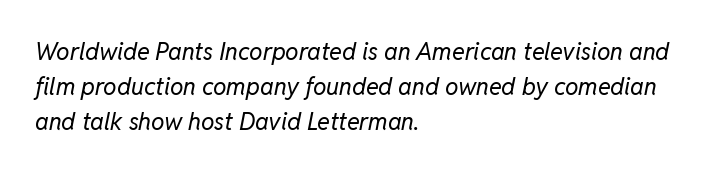
{"italic": "yes", "lean": "right", "slant_degrees": 11, "bold": "no", "underline": "no", "align": "left", "line_spacing": "normal", "line_spacing_ratio": 1.45, "letter_spacing": "normal", "letter_spacing_em": 0.0, "glyph_px": 24}
